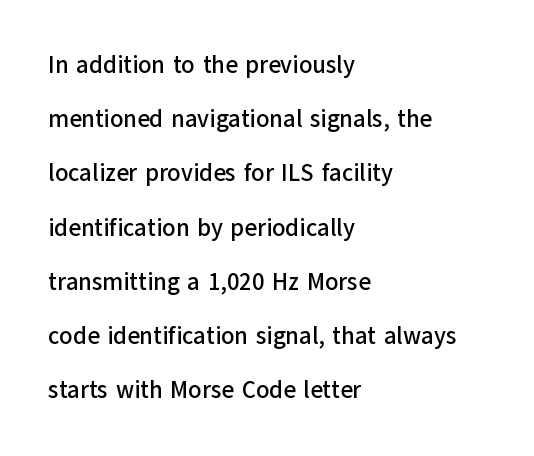
The image shows 24 px text type, upright; set left-aligned, loose line spacing (2.26x), normal letter spacing, not underlined.
